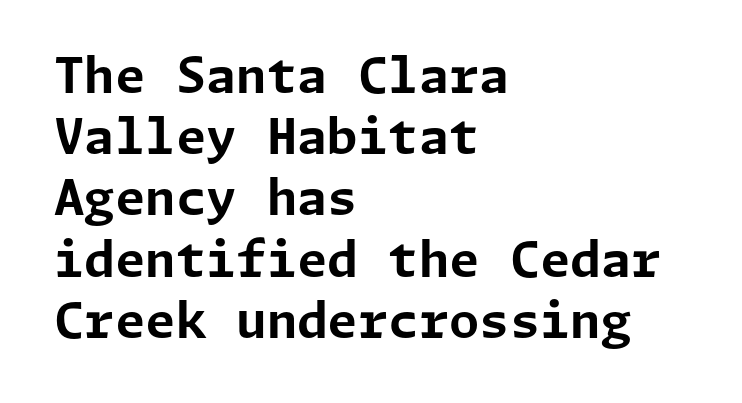
The image shows 49 px bold sans-serif type, upright; set left-aligned, normal line spacing (1.25x), normal letter spacing, not underlined; low stroke contrast and a medium x-height.
